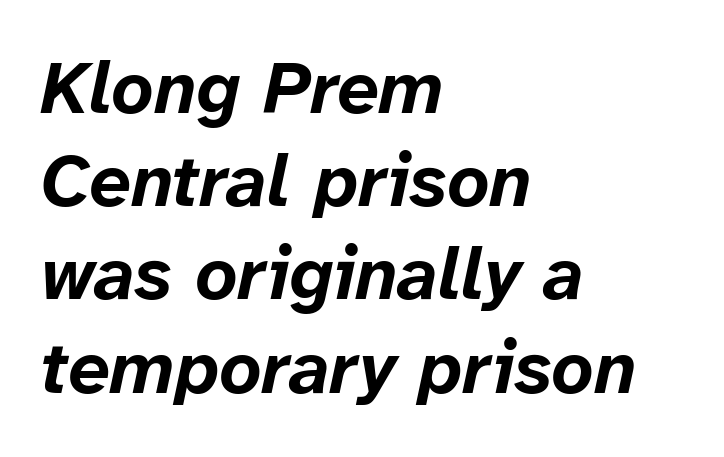
Q: Is the text bold? A: Yes.
Q: Is the text italic (slanted)? A: Yes, it leans right by about 12 degrees.
Q: Is the text underlined? A: No.
Q: How is the paragraph aligned? A: Left-aligned.
Q: Is the spacing between letters normal or unusually wide? A: Normal.
Q: Is the spacing between lines tight, normal or loose? A: Normal.
Q: Width (condensed, normal, or wide)? A: Normal.
Q: Stroke contrast? A: Low.
Q: x-height? A: Medium.
Q: Monospaced? A: No.
